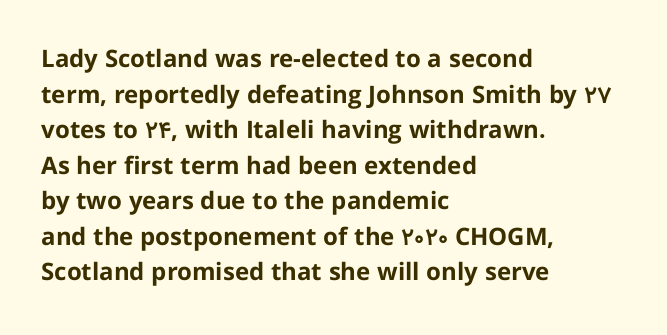
{"italic": "no", "bold": "yes", "underline": "no", "align": "left", "line_spacing": "normal", "line_spacing_ratio": 1.48, "letter_spacing": "normal", "letter_spacing_em": 0.0, "glyph_px": 24}
